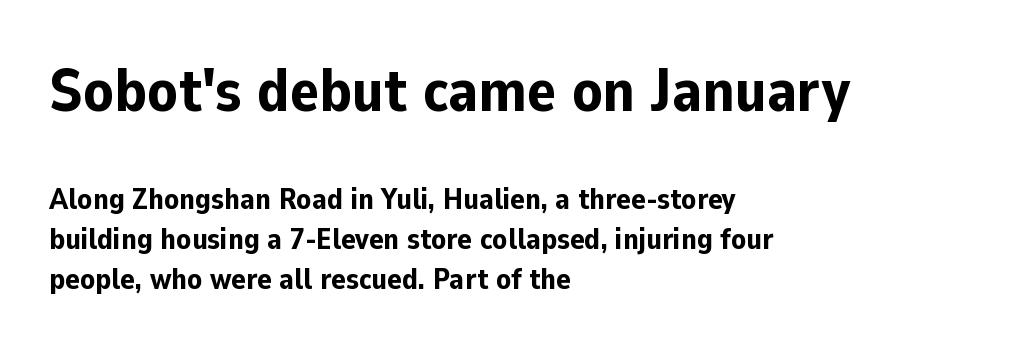
{"serif": "no", "italic": "no", "bold": "yes", "weight": "bold", "width": "normal", "stroke_contrast": "low", "x_height": "medium", "monospaced": "no", "underline": "no", "align": "left", "line_spacing": "normal", "line_spacing_ratio": 1.32, "letter_spacing": "normal", "letter_spacing_em": 0.0, "larger_block": "first", "size_ratio": 2.03, "glyph_px": 61}
